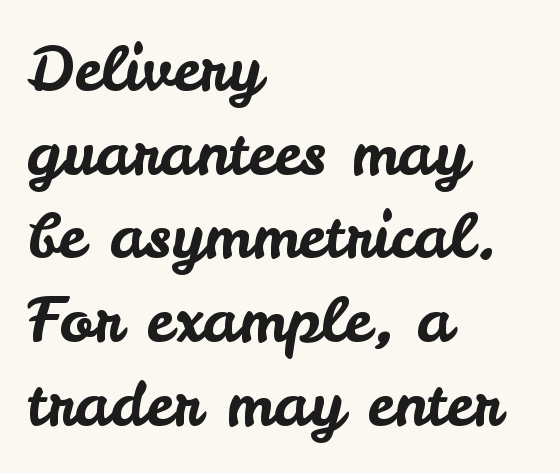
{"serif": "no", "width": "normal", "stroke_contrast": "low", "x_height": "small", "monospaced": "no", "underline": "no", "align": "left", "line_spacing": "normal", "line_spacing_ratio": 1.35, "letter_spacing": "normal", "letter_spacing_em": 0.0, "glyph_px": 62}
